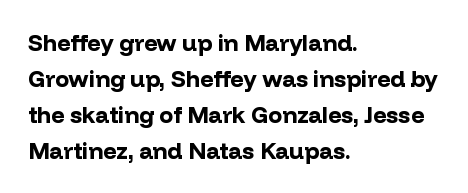
The image shows 23 px bold type, upright; set left-aligned, normal line spacing (1.56x), normal letter spacing, not underlined.
